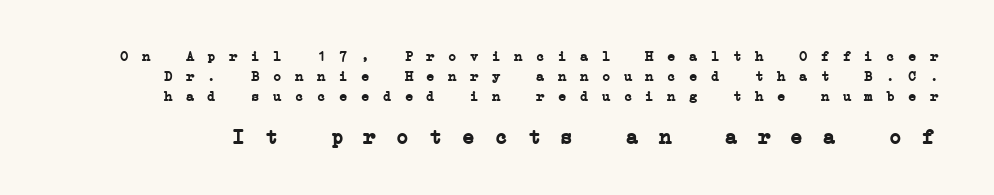
The image shows 21 px bold type; set normal line spacing (1.43x), unusually wide letter spacing (+0.36 em), not underlined; the second (bottom) block is 1.5x larger.
